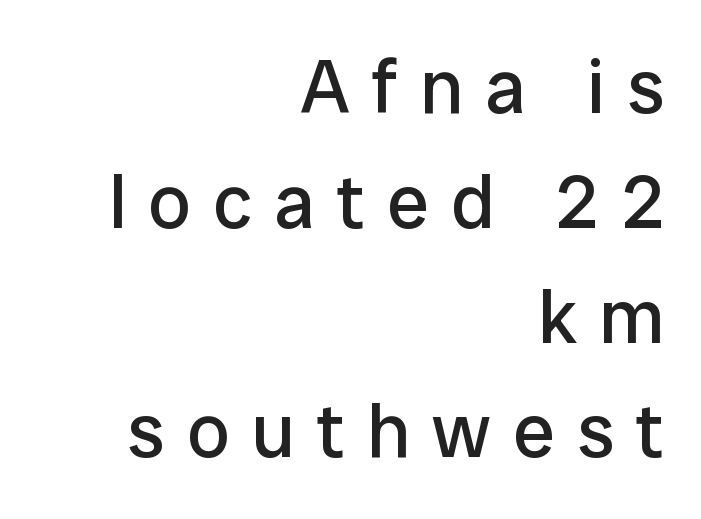
{"serif": "no", "italic": "no", "bold": "no", "weight": "regular", "width": "normal", "stroke_contrast": "low", "x_height": "medium", "monospaced": "no", "underline": "no", "align": "right", "line_spacing": "normal", "line_spacing_ratio": 1.51, "letter_spacing": "wide", "letter_spacing_em": 0.29, "glyph_px": 76}
